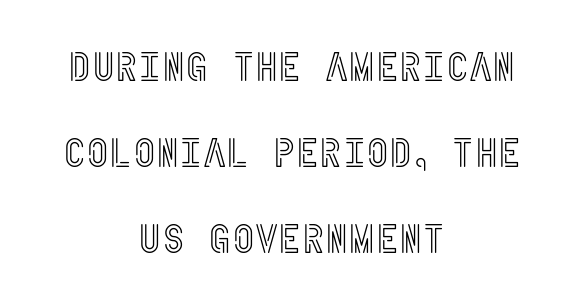
{"italic": "no", "width": "condensed", "x_height": "large", "underline": "no", "align": "center", "line_spacing": "loose", "line_spacing_ratio": 2.15, "letter_spacing": "normal", "letter_spacing_em": 0.0, "glyph_px": 40}
